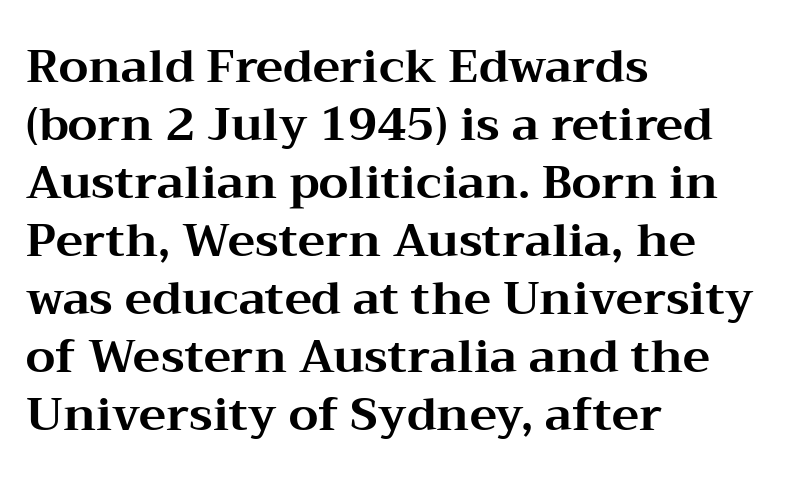
The image shows 46 px bold, wide serif type, upright; set left-aligned, normal line spacing (1.26x), normal letter spacing, not underlined; medium stroke contrast and a medium x-height.
